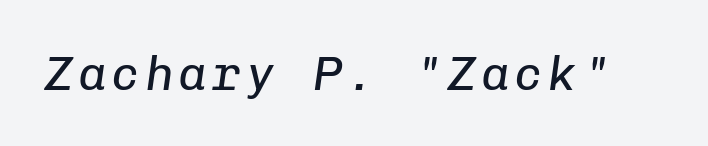
{"italic": "yes", "lean": "right", "slant_degrees": 8, "bold": "no", "weight": "regular", "width": "normal", "stroke_contrast": "low", "x_height": "medium", "monospaced": "yes", "underline": "no", "glyph_px": 48}
